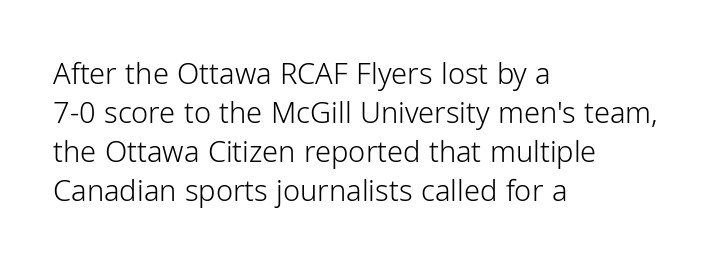
The image shows 29 px light sans-serif type, upright; set left-aligned, normal line spacing (1.35x), normal letter spacing, not underlined; low stroke contrast and a medium x-height.
